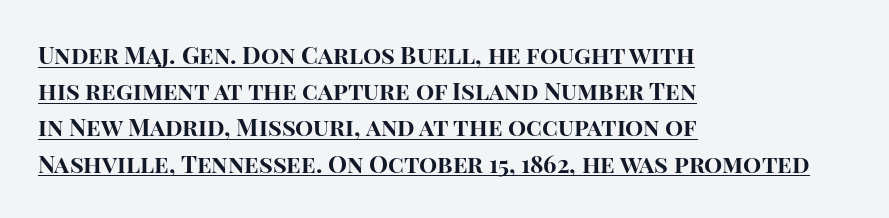
Rendered with straight, roman letterforms. The horizontal fit of the characters is conventional and even. The font is running at its bold setting. These lines are set flush left with a ragged right edge.
